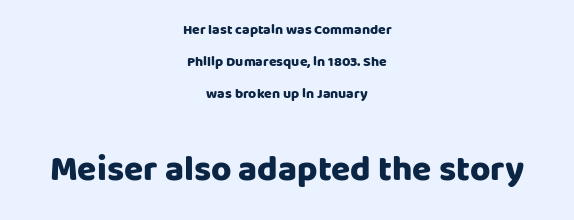
Q: Is the text bold? A: Yes.
Q: Is the text italic (slanted)? A: No, it is upright.
Q: Is the typeface a serif or a sans-serif typeface? A: Sans-serif.
Q: Is the text underlined? A: No.
Q: How is the paragraph aligned? A: Centered.
Q: Is the spacing between letters normal or unusually wide? A: Normal.
Q: Is the spacing between lines tight, normal or loose? A: Loose.
Q: Which block of text is set in a larger size, the first (top) or the second (bottom)? A: The second (bottom) one.
Q: Width (condensed, normal, or wide)? A: Normal.
Q: Stroke contrast? A: Low.
Q: x-height? A: Large.
Q: Monospaced? A: No.
